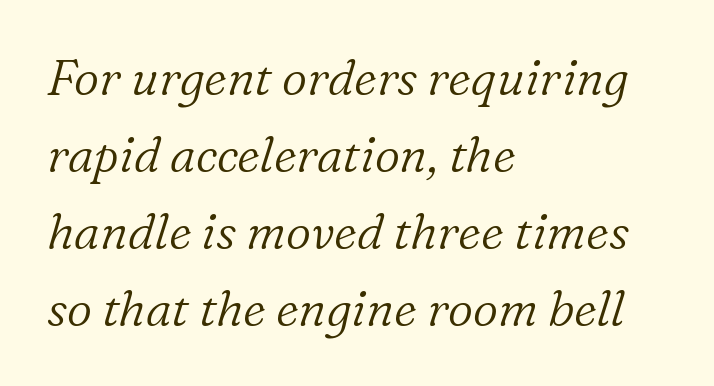
Q: Is the text bold? A: No.
Q: Is the text italic (slanted)? A: Yes, it leans right by about 16 degrees.
Q: Is the typeface a serif or a sans-serif typeface? A: Serif.
Q: Is the text underlined? A: No.
Q: How is the paragraph aligned? A: Left-aligned.
Q: Is the spacing between letters normal or unusually wide? A: Normal.
Q: Is the spacing between lines tight, normal or loose? A: Normal.
Q: Width (condensed, normal, or wide)? A: Normal.
Q: Stroke contrast? A: Low.
Q: x-height? A: Medium.
Q: Monospaced? A: No.
